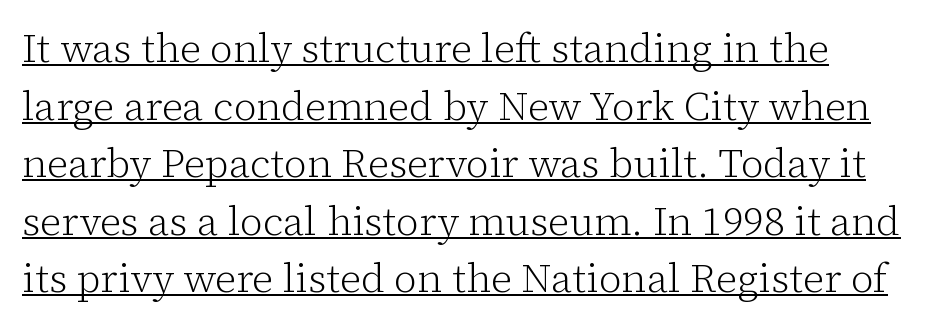
The image shows 40 px light serif type, upright; set left-aligned, normal line spacing (1.44x), normal letter spacing, underlined; low stroke contrast and a medium x-height.
